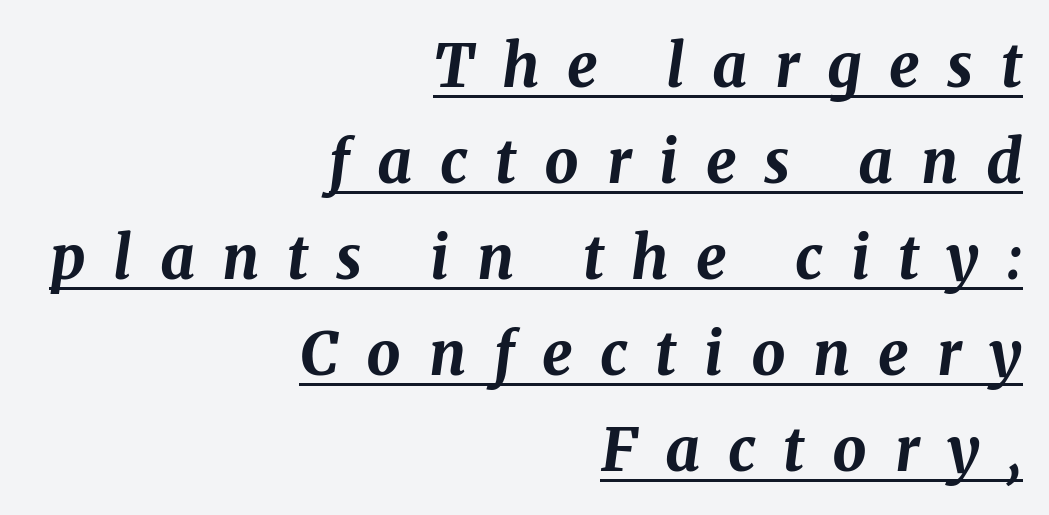
Q: Is the text bold? A: Yes.
Q: Is the text italic (slanted)? A: Yes, it leans right by about 8 degrees.
Q: Is the text underlined? A: Yes.
Q: How is the paragraph aligned? A: Right-aligned.
Q: Is the spacing between letters normal or unusually wide? A: Unusually wide.
Q: Is the spacing between lines tight, normal or loose? A: Normal.
Q: Width (condensed, normal, or wide)? A: Normal.
Q: Stroke contrast? A: Medium.
Q: x-height? A: Medium.
Q: Monospaced? A: No.
